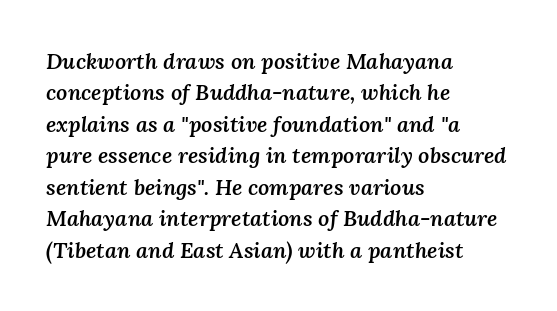
The glyphs look as if they've been sheared to an angle. Does the copy run flush right? No — it runs flush left. Check the space under the baseline: it is left empty. Strokes here are thickened, but only to semibold level.
